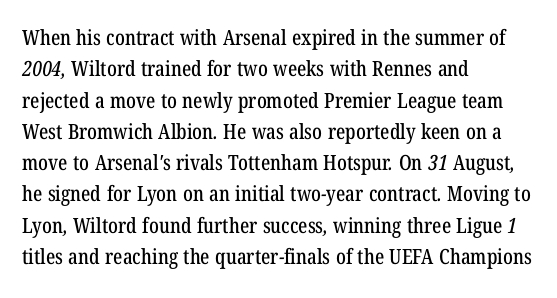
These lines keep a tight, regular rhythm from letter to letter. The rendering anchors every line to the left-hand side. Leading: standard. Clear beneath every line of the passage.
